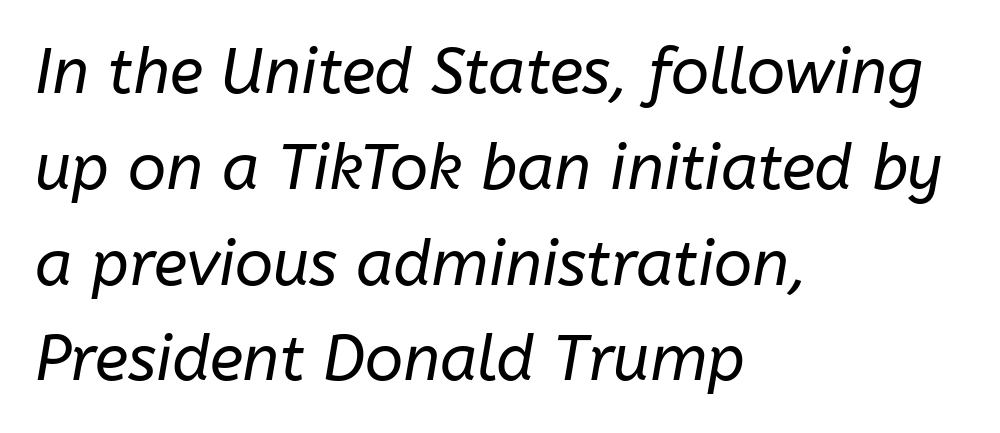
Q: Is the text bold? A: No.
Q: Is the text italic (slanted)? A: Yes, it leans right by about 10 degrees.
Q: Is the text underlined? A: No.
Q: How is the paragraph aligned? A: Left-aligned.
Q: Is the spacing between letters normal or unusually wide? A: Normal.
Q: Is the spacing between lines tight, normal or loose? A: Normal.
Q: Width (condensed, normal, or wide)? A: Normal.
Q: Stroke contrast? A: Low.
Q: x-height? A: Medium.
Q: Monospaced? A: No.
